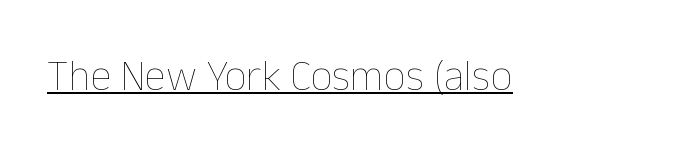
Varying glyph widths throughout — classic text-font behaviour. A typographer would call this underscored text. This sample uses plain, unmodified letter spacing. Italic? Not at all — the glyphs are vertical. The typeface has the unassuming heft of standard copy or less.
